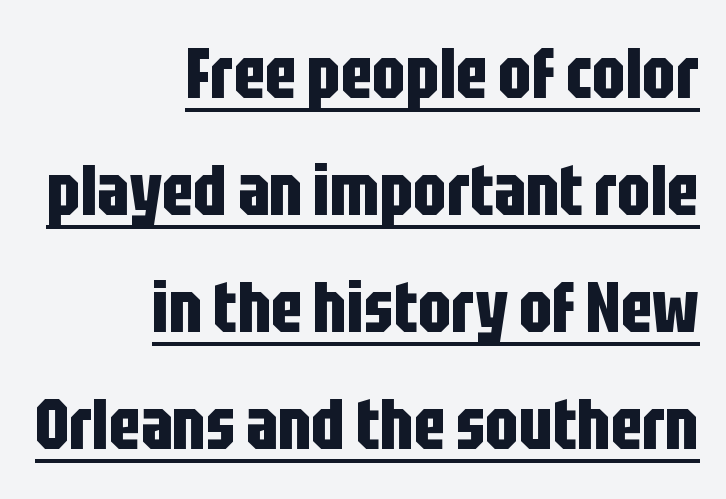
The image shows 71 px bold, condensed sans-serif type, upright; set right-aligned, normal line spacing (1.65x), normal letter spacing, underlined; low stroke contrast and a large x-height.
